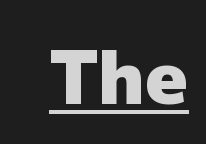
{"serif": "no", "italic": "no", "bold": "yes", "weight": "heavy", "width": "normal", "stroke_contrast": "low", "x_height": "medium", "monospaced": "no", "underline": "yes", "letter_spacing": "normal", "letter_spacing_em": 0.0, "glyph_px": 74}
